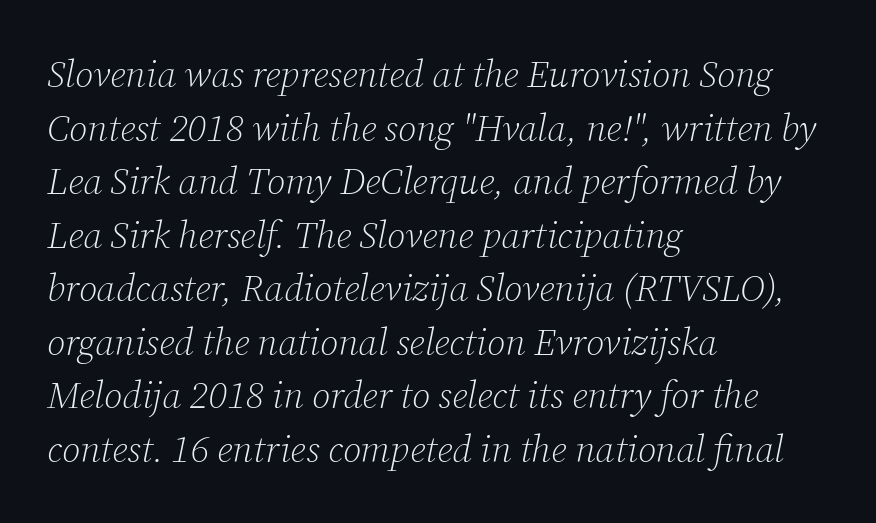
Q: Is the text bold? A: No.
Q: Is the text italic (slanted)? A: Yes, it leans right by about 12 degrees.
Q: Is the typeface a serif or a sans-serif typeface? A: Serif.
Q: Is the text underlined? A: No.
Q: How is the paragraph aligned? A: Left-aligned.
Q: Is the spacing between letters normal or unusually wide? A: Normal.
Q: Is the spacing between lines tight, normal or loose? A: Normal.
Q: Width (condensed, normal, or wide)? A: Normal.
Q: Stroke contrast? A: Low.
Q: x-height? A: Medium.
Q: Monospaced? A: No.
